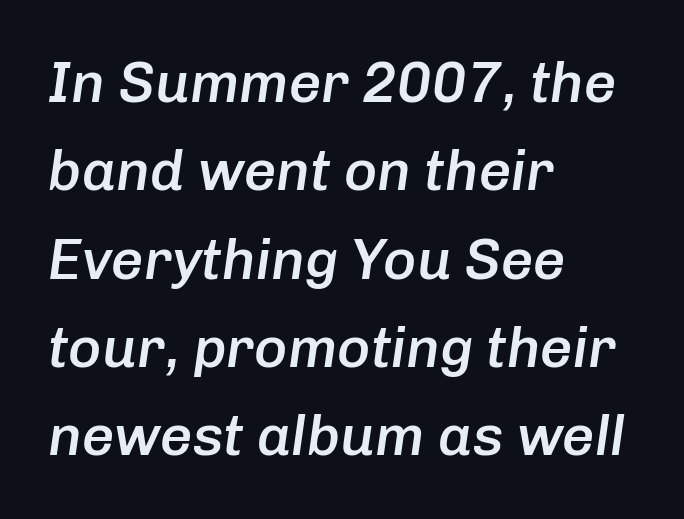
Q: Is the text bold? A: Semi-bold.
Q: Is the text italic (slanted)? A: Yes, it leans right by about 8 degrees.
Q: Is the text underlined? A: No.
Q: How is the paragraph aligned? A: Left-aligned.
Q: Is the spacing between letters normal or unusually wide? A: Normal.
Q: Is the spacing between lines tight, normal or loose? A: Normal.
Q: Width (condensed, normal, or wide)? A: Normal.
Q: Stroke contrast? A: Low.
Q: x-height? A: Medium.
Q: Monospaced? A: No.
